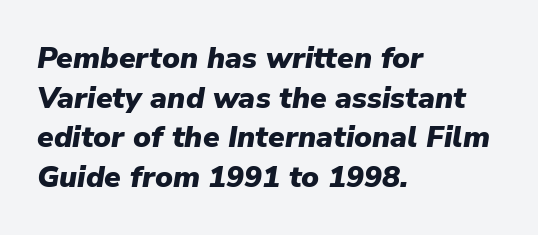
{"italic": "yes", "lean": "right", "slant_degrees": 9, "bold": "yes", "weight": "heavy", "width": "normal", "stroke_contrast": "low", "x_height": "medium", "monospaced": "no", "underline": "no", "align": "left", "line_spacing": "normal", "line_spacing_ratio": 1.32, "letter_spacing": "normal", "letter_spacing_em": 0.0, "glyph_px": 30}
